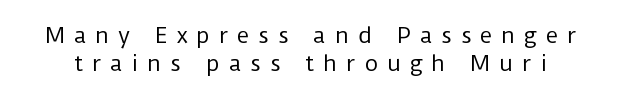
{"italic": "no", "bold": "no", "underline": "no", "line_spacing": "normal", "line_spacing_ratio": 1.35, "letter_spacing": "wide", "letter_spacing_em": 0.43, "glyph_px": 21}
